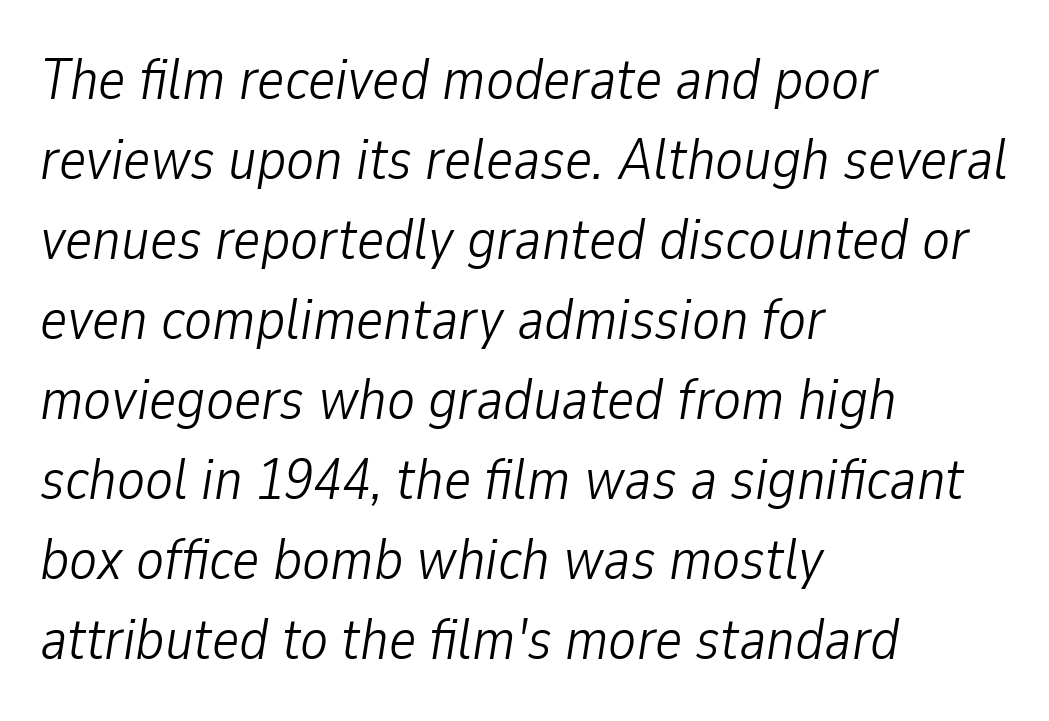
{"italic": "yes", "lean": "right", "slant_degrees": 9, "bold": "no", "weight": "light", "width": "condensed", "stroke_contrast": "low", "x_height": "medium", "monospaced": "no", "underline": "no", "align": "left", "line_spacing": "normal", "line_spacing_ratio": 1.38, "letter_spacing": "normal", "letter_spacing_em": 0.0, "glyph_px": 58}
